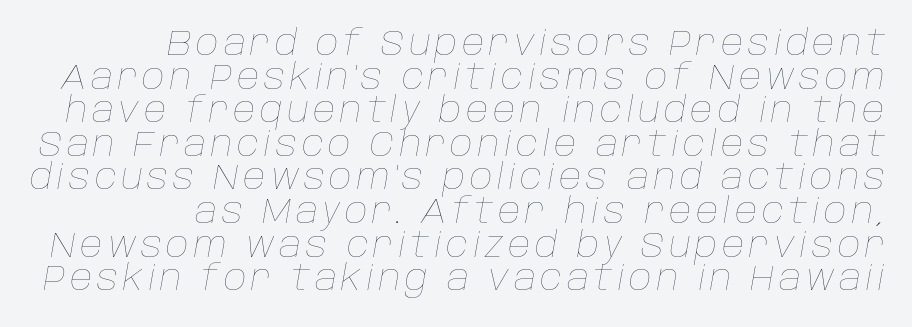
Q: Is the text bold? A: No.
Q: Is the text italic (slanted)? A: Yes, it leans right by about 10 degrees.
Q: Is the text underlined? A: No.
Q: How is the paragraph aligned? A: Right-aligned.
Q: Is the spacing between lines tight, normal or loose? A: Tight.
Q: Width (condensed, normal, or wide)? A: Normal.
Q: Stroke contrast? A: Low.
Q: x-height? A: Large.
Q: Monospaced? A: No.
